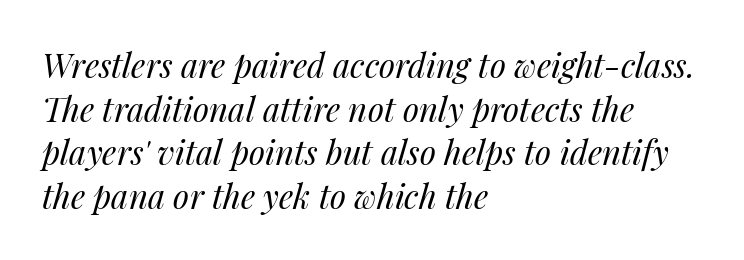
Q: Is the text bold? A: No.
Q: Is the text italic (slanted)? A: Yes, it leans right by about 14 degrees.
Q: Is the text underlined? A: No.
Q: How is the paragraph aligned? A: Left-aligned.
Q: Is the spacing between letters normal or unusually wide? A: Normal.
Q: Is the spacing between lines tight, normal or loose? A: Normal.
Q: Width (condensed, normal, or wide)? A: Normal.
Q: Stroke contrast? A: Medium.
Q: x-height? A: Medium.
Q: Monospaced? A: No.
